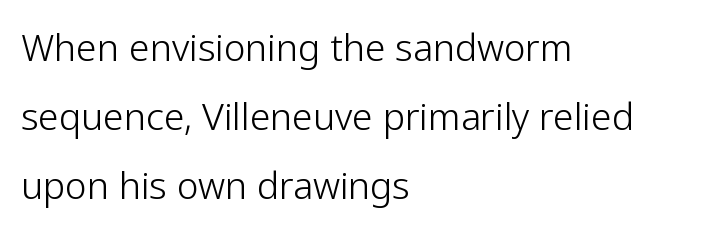
This is the regular roman posture of the typeface. This rendering leaves character spacing at its baseline value. A bare baseline throughout the passage. Nope, no serifs anywhere on these letters. This sample has the flowing, uneven cadence of proportional lettering.
